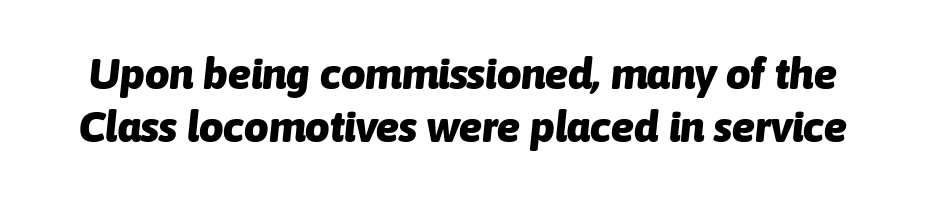
The image shows 43 px heavy type, italic (leaning right); set line spacing 1.23x, normal letter spacing, not underlined; low stroke contrast and a medium x-height.
